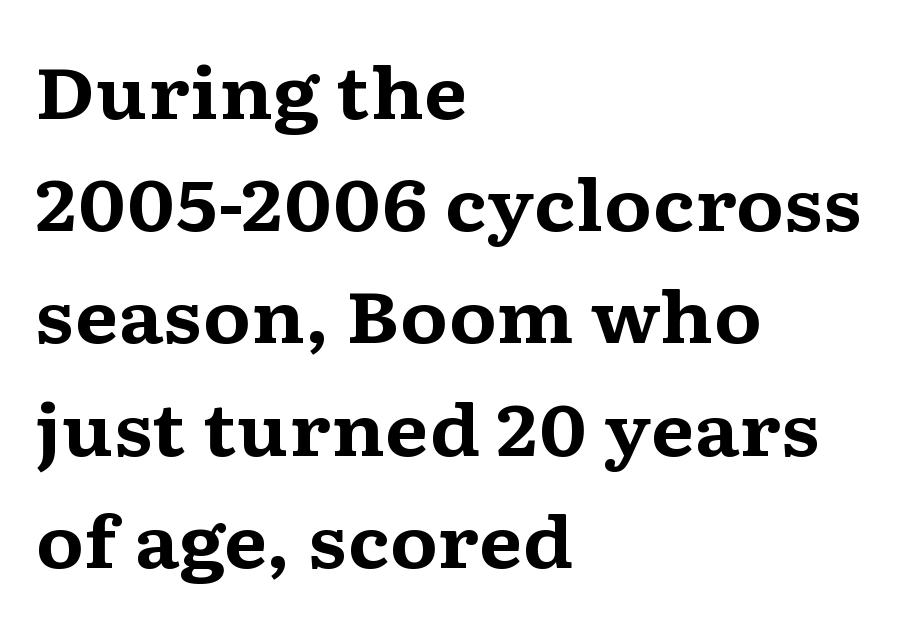
Compared with an ordinary text face, these strokes are far heavier — a full bold. Compared with a centered layout, this one pins lines to the left instead. Anything drawn beneath the words? Only blank space. Yep, those are serifs on the letters. Character widths vary here, with narrow letters taking less room than wide ones. The space between consecutive lines is moderate.
